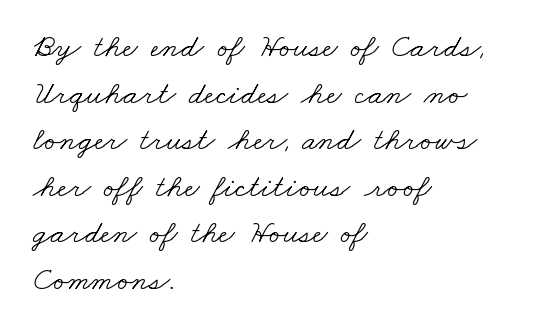
The image shows 33 px light, wide serif type; set left-aligned, normal line spacing (1.41x), normal letter spacing, not underlined; low stroke contrast and a small x-height.
